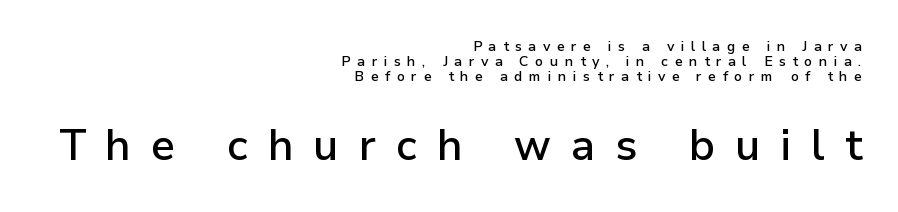
Regarding leading, the lines here are crowded together. The lines in this sample share a right terminus and differ only in where they begin. Spacing verdict: proportional, widths tailored to each character. Grotesque or geometric, the face here clearly has no serifs. The second block has been scaled up relative to the first.
